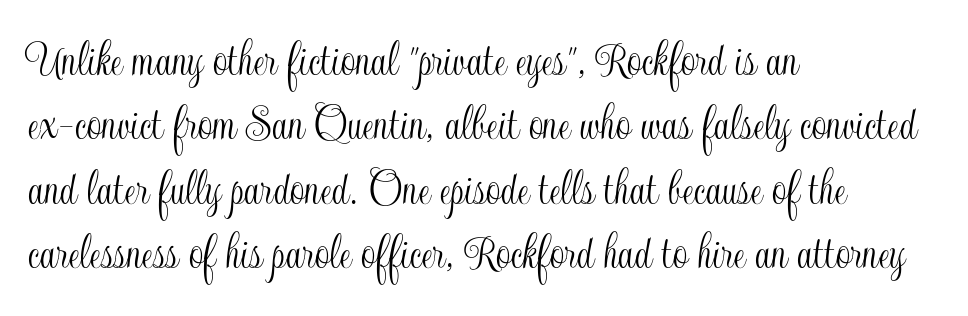
{"width": "condensed", "x_height": "small", "monospaced": "no", "underline": "no", "align": "left", "line_spacing_ratio": 1.24, "letter_spacing": "normal", "letter_spacing_em": 0.0, "glyph_px": 52}
